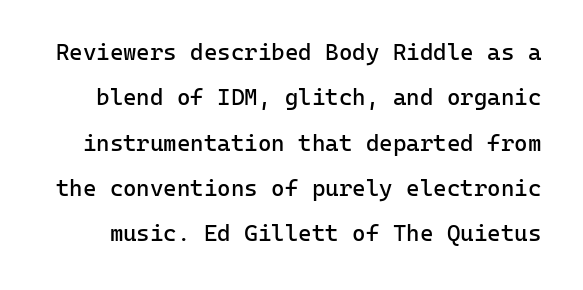
{"italic": "no", "bold": "no", "underline": "no", "line_spacing": "loose", "line_spacing_ratio": 1.97, "letter_spacing": "normal", "letter_spacing_em": 0.0, "glyph_px": 23}
